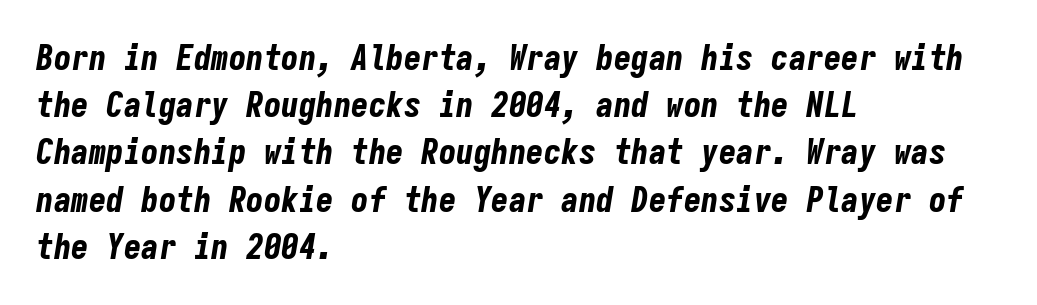
{"italic": "yes", "lean": "right", "slant_degrees": 9, "bold": "yes", "weight": "bold", "width": "condensed", "stroke_contrast": "low", "x_height": "medium", "monospaced": "yes", "underline": "no", "align": "left", "line_spacing": "normal", "line_spacing_ratio": 1.35, "letter_spacing": "normal", "letter_spacing_em": 0.0, "glyph_px": 35}
